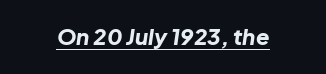
The rendering keeps characters at their native spacing. Tall strokes in this sample are angled rather than plumb. Does a line run under the words? Yes, clearly. Bold? Absolutely — the strokes are thick and heavy.
